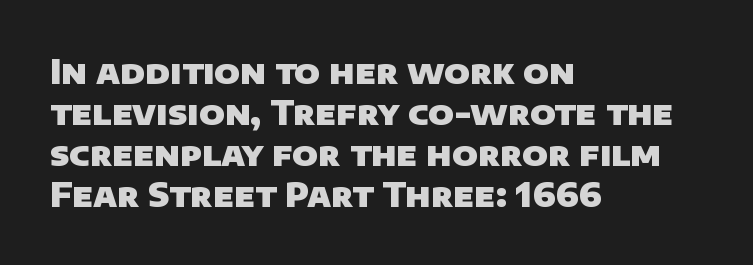
Q: Is the text bold? A: Yes.
Q: Is the typeface a serif or a sans-serif typeface? A: Sans-serif.
Q: Is the text underlined? A: No.
Q: How is the paragraph aligned? A: Left-aligned.
Q: Is the spacing between letters normal or unusually wide? A: Normal.
Q: Width (condensed, normal, or wide)? A: Normal.
Q: Stroke contrast? A: Low.
Q: x-height? A: Large.
Q: Monospaced? A: No.
